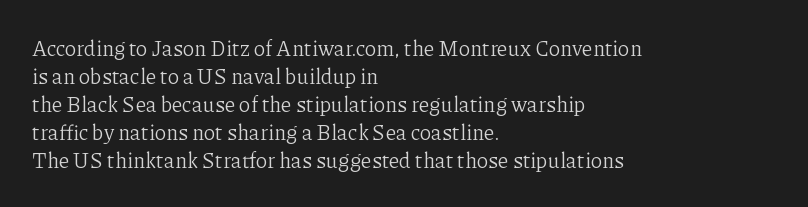
The image shows 21 px text type, upright; set left-aligned, normal line spacing (1.33x), normal letter spacing, not underlined.
